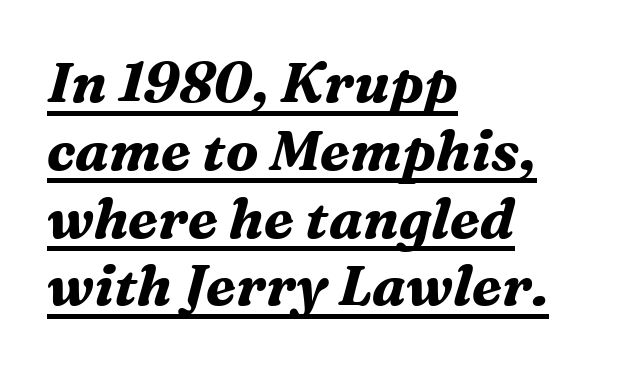
A dark, heavy texture on the line: the type is bold. Emphasis-style slanted type is in use. The ragged edge is on the right, which tells us the setting is flush left. Do the characters align in a grid? No, the font is proportional. The letterforms sit shoulder to shoulder at normal distance.
